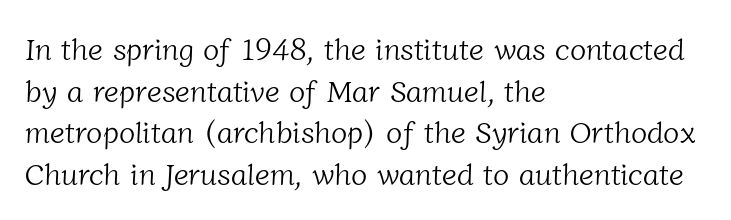
The image shows 30 px light serif type; set left-aligned, normal line spacing (1.39x), normal letter spacing, not underlined; low stroke contrast and a medium x-height.
